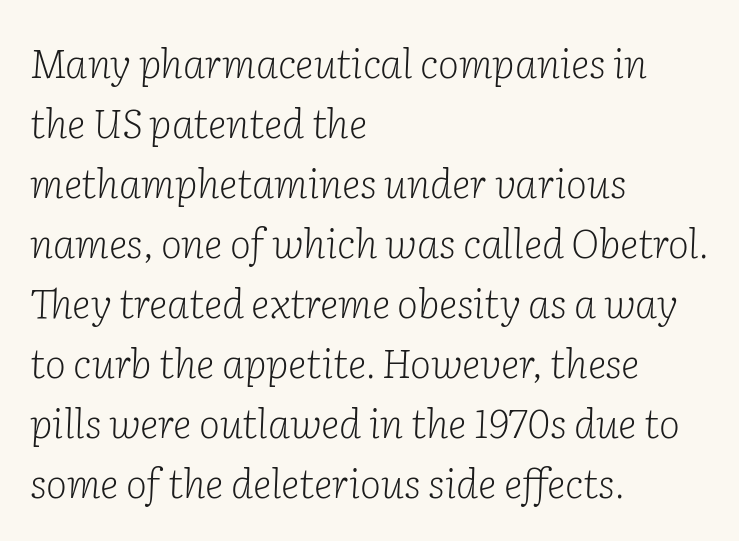
{"serif": "yes", "italic": "yes", "lean": "right", "slant_degrees": 2, "bold": "no", "weight": "light", "width": "normal", "stroke_contrast": "low", "x_height": "medium", "monospaced": "no", "underline": "no", "align": "left", "line_spacing": "normal", "line_spacing_ratio": 1.5, "letter_spacing": "normal", "letter_spacing_em": 0.0, "glyph_px": 40}
